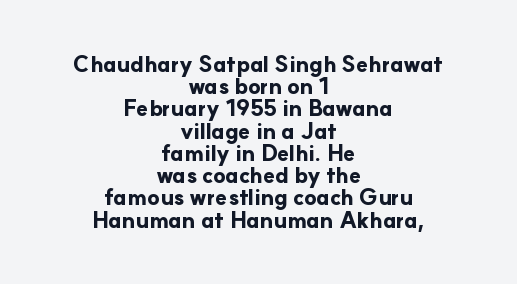
The glyphs have the mass of a bold cut. The passage is arranged like a title page — every line centered. This rendering features lettering with no underline. The letterforms sit shoulder to shoulder at normal distance.
